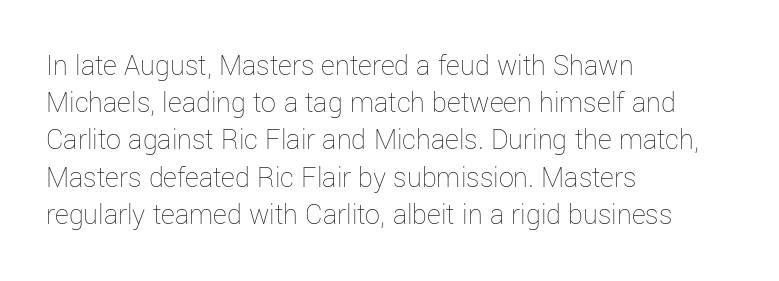
{"italic": "no", "bold": "no", "weight": "thin", "width": "normal", "stroke_contrast": "low", "x_height": "medium", "monospaced": "no", "underline": "no", "align": "left", "line_spacing_ratio": 1.24, "letter_spacing": "normal", "letter_spacing_em": 0.0, "glyph_px": 30}
